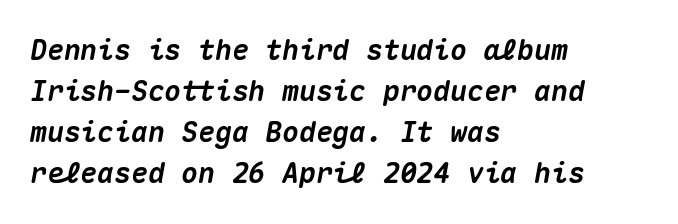
The image shows 28 px heavy type, italic (leaning right), monospaced; set left-aligned, normal line spacing (1.47x), normal letter spacing, not underlined; medium stroke contrast and a medium x-height.
